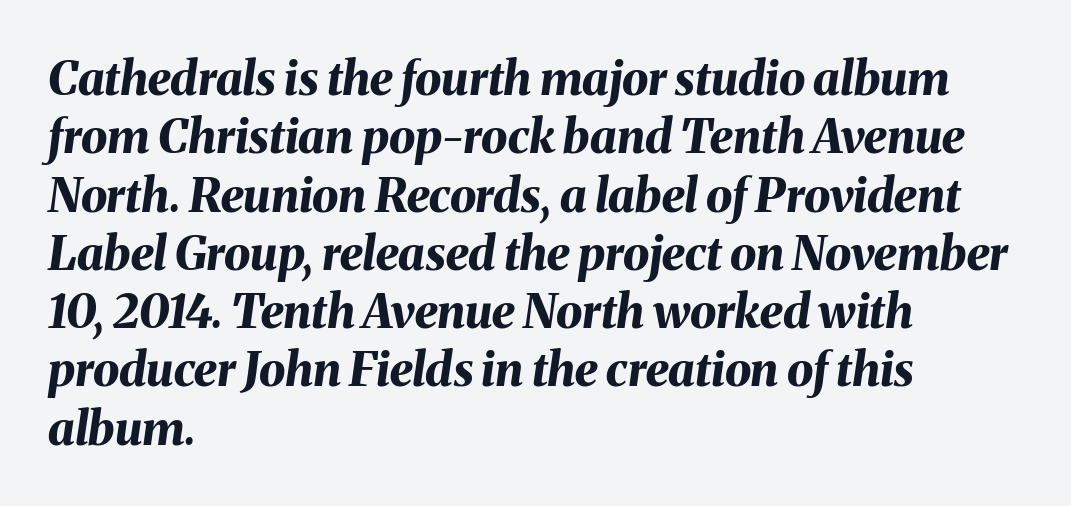
{"italic": "yes", "lean": "right", "slant_degrees": 8, "bold": "yes", "weight": "bold", "width": "normal", "stroke_contrast": "medium", "x_height": "medium", "monospaced": "no", "underline": "no", "align": "left", "line_spacing_ratio": 1.24, "letter_spacing": "normal", "letter_spacing_em": 0.0, "glyph_px": 47}
